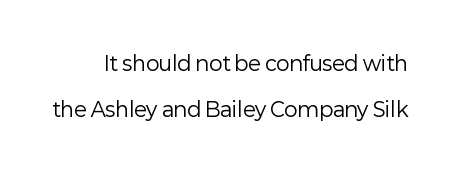
The image shows 20 px text type, upright; set loose line spacing (2.31x), normal letter spacing, not underlined.
